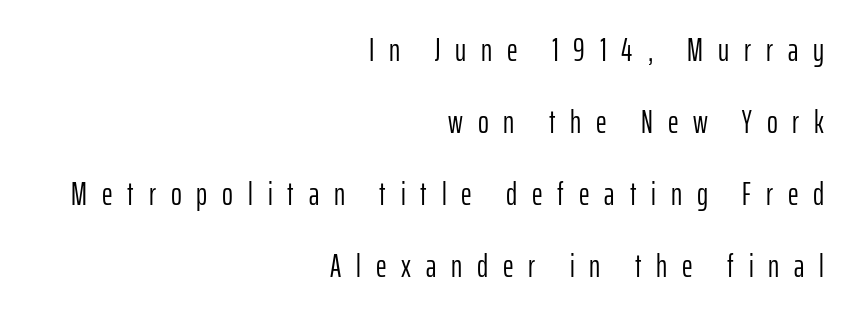
The image shows 33 px light, condensed sans-serif type, upright; set right-aligned, loose line spacing (2.18x), unusually wide letter spacing (+0.45 em), not underlined; low stroke contrast and a medium x-height.
